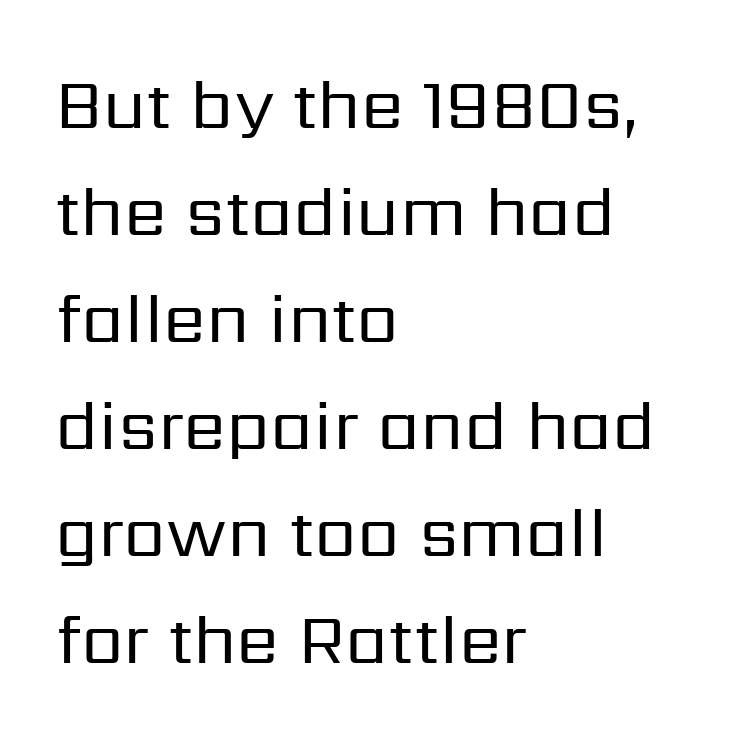
The image shows 69 px regular-weight sans-serif type, upright; set left-aligned, normal line spacing (1.55x), normal letter spacing, not underlined; low stroke contrast and a medium x-height.
